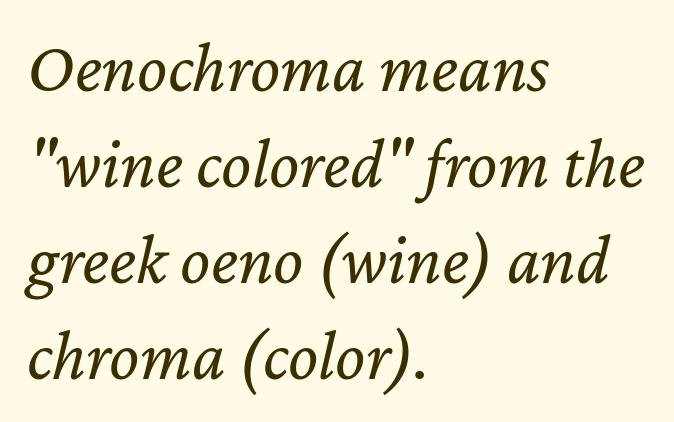
The type is set solid horizontally, with unmodified tracking. Alignment: flush left. Characters are canted at an angle relative to the baseline's perpendicular. Stem width sits at or under what a default text font uses. Check under the words: just untouched page. A typesetter would call this proportional, since set widths differ per character.
